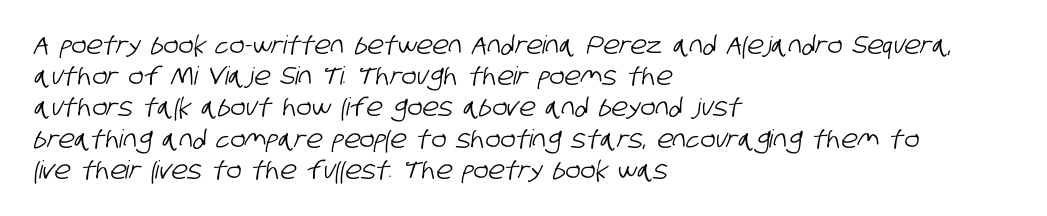
The image shows 25 px text type; set left-aligned, normal line spacing (1.25x), normal letter spacing, not underlined.
